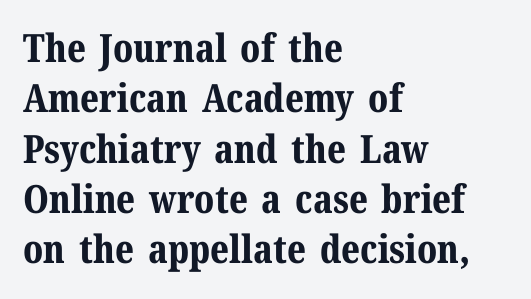
The image shows 39 px bold serif type, upright; set left-aligned, normal line spacing (1.29x), normal letter spacing, not underlined; medium stroke contrast and a medium x-height.
